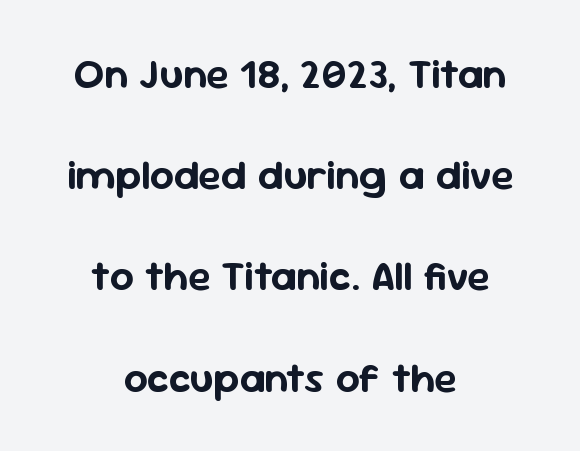
Q: Is the text italic (slanted)? A: No, it is upright.
Q: Is the typeface a serif or a sans-serif typeface? A: Sans-serif.
Q: Is the text underlined? A: No.
Q: How is the paragraph aligned? A: Centered.
Q: Is the spacing between letters normal or unusually wide? A: Normal.
Q: Is the spacing between lines tight, normal or loose? A: Loose.
Q: Width (condensed, normal, or wide)? A: Normal.
Q: Stroke contrast? A: Low.
Q: x-height? A: Medium.
Q: Monospaced? A: No.
